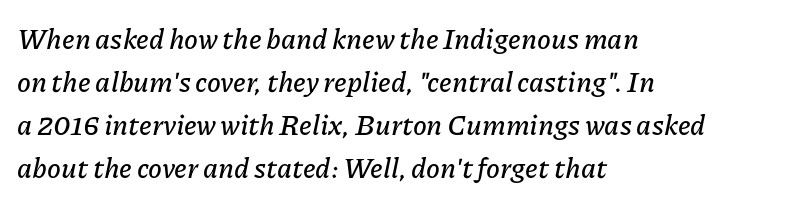
Is the block centered? No — it sits flush against the left margin. Think of a printed novel: that variable character pitch is what you see here. Leading matches the norm, producing a regular column. Words float on clear page, feet unadorned.
